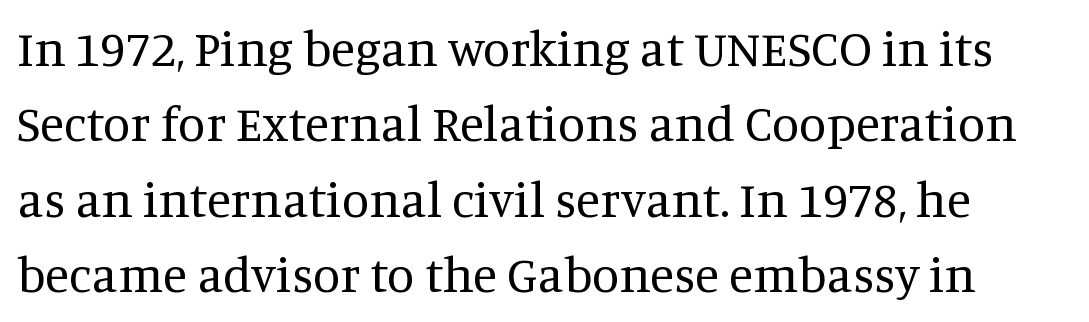
Looks like regular typesetting: each glyph gets only the width it needs. The font family rendered here belongs to the serif group. When letters stand straight like this, we call the style roman or upright. The passage shown has conventional tracking throughout. Normally led — the rows are evenly, conventionally spaced.
